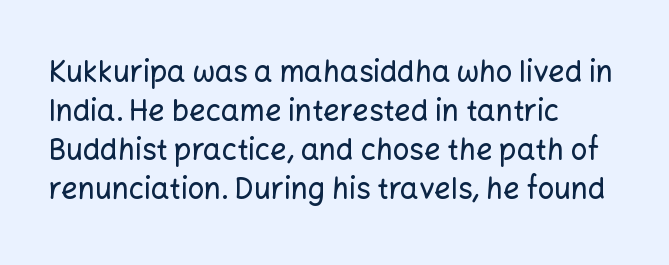
Q: Is the text italic (slanted)? A: No, it is upright.
Q: Is the typeface a serif or a sans-serif typeface? A: Sans-serif.
Q: Is the text underlined? A: No.
Q: How is the paragraph aligned? A: Left-aligned.
Q: Is the spacing between letters normal or unusually wide? A: Normal.
Q: Is the spacing between lines tight, normal or loose? A: Normal.
Q: Width (condensed, normal, or wide)? A: Normal.
Q: Stroke contrast? A: Low.
Q: x-height? A: Medium.
Q: Monospaced? A: No.
